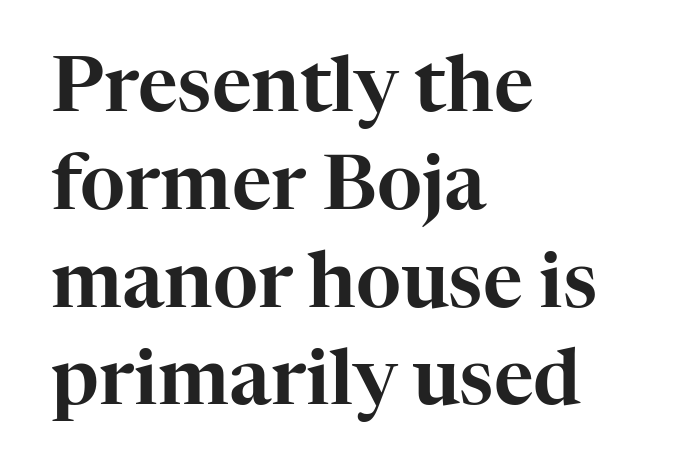
This sample uses an upright cut, with every glyph sitting square on the baseline. This rendering employs a face with finishing strokes, i.e., a serif. The lines sit at an ordinary, default distance from one another. Observe the ordinary spacing: letters are neighbours, not strangers. Only glyphs here, with clear space below each row.
